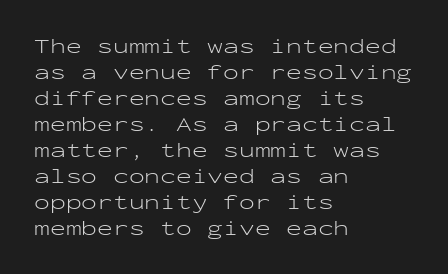
{"italic": "no", "bold": "no", "underline": "no", "align": "left", "line_spacing_ratio": 1.24, "letter_spacing": "normal", "letter_spacing_em": 0.0, "glyph_px": 21}
